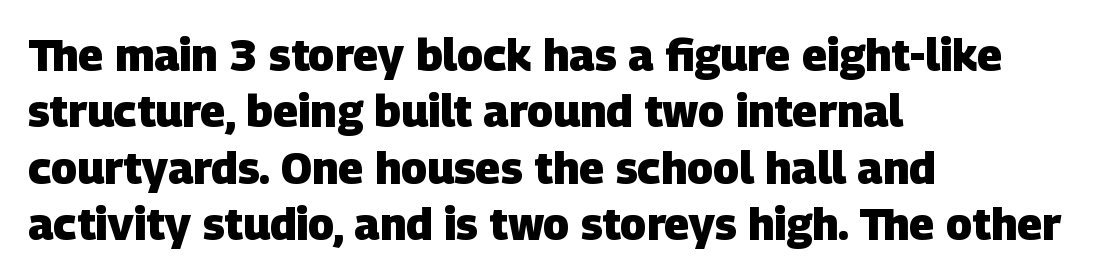
The image shows 44 px heavy sans-serif type; set left-aligned, normal line spacing (1.28x), normal letter spacing, not underlined; low stroke contrast and a large x-height.
